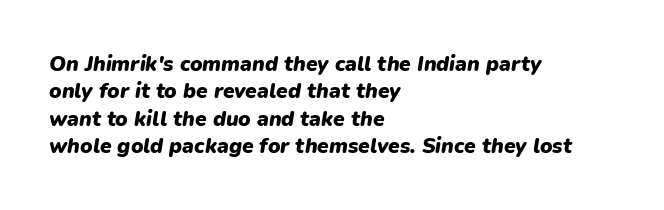
{"italic": "yes", "lean": "right", "slant_degrees": 9, "bold": "yes", "underline": "no", "align": "left", "line_spacing": "normal", "line_spacing_ratio": 1.3, "letter_spacing": "normal", "letter_spacing_em": 0.0, "glyph_px": 21}
